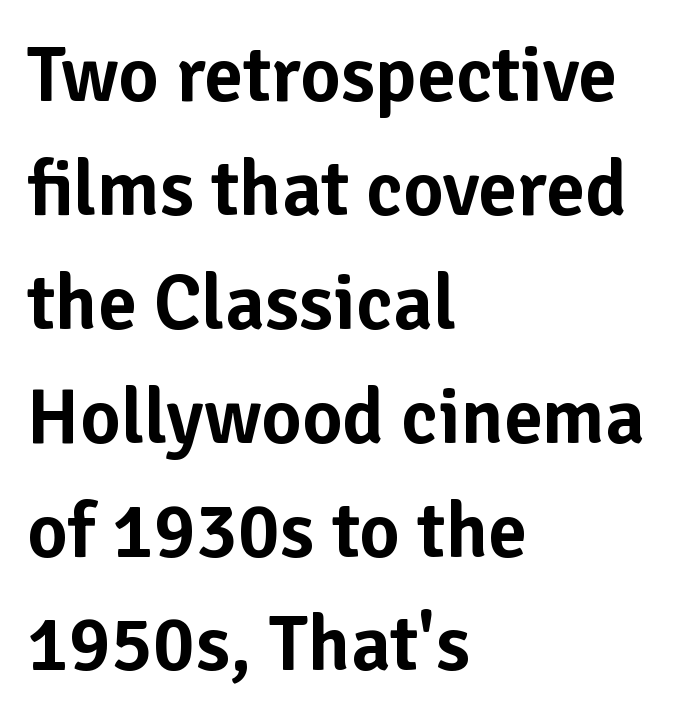
The image shows 78 px sans-serif type, upright; set left-aligned, normal line spacing (1.46x), normal letter spacing, not underlined; low stroke contrast and a medium x-height.
